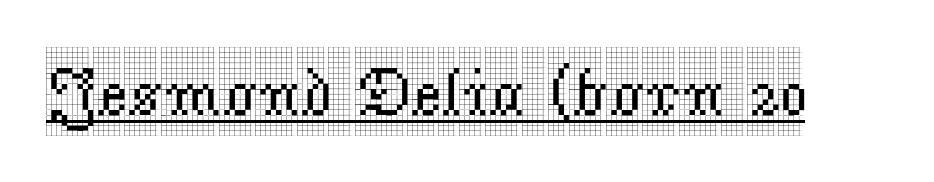
{"serif": "yes", "italic": "no", "width": "condensed", "x_height": "large", "monospaced": "no", "underline": "yes", "letter_spacing": "normal", "letter_spacing_em": 0.0, "glyph_px": 68}
